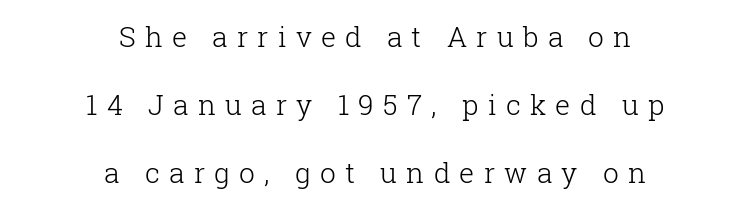
Q: Is the text bold? A: No.
Q: Is the text italic (slanted)? A: No, it is upright.
Q: Is the typeface a serif or a sans-serif typeface? A: Serif.
Q: Is the text underlined? A: No.
Q: How is the paragraph aligned? A: Centered.
Q: Is the spacing between letters normal or unusually wide? A: Unusually wide.
Q: Is the spacing between lines tight, normal or loose? A: Loose.
Q: Width (condensed, normal, or wide)? A: Normal.
Q: Stroke contrast? A: Low.
Q: x-height? A: Medium.
Q: Monospaced? A: No.
